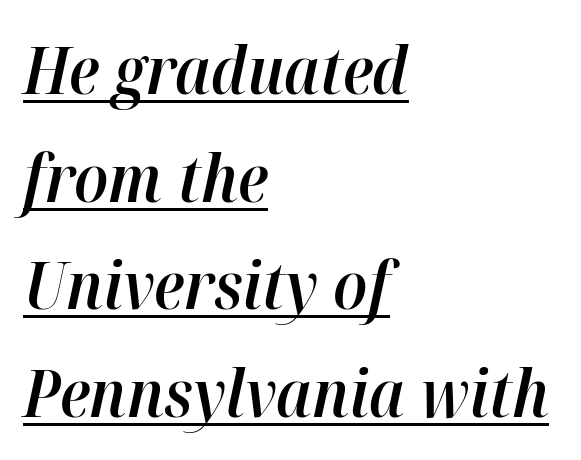
Q: Is the text bold? A: Semi-bold.
Q: Is the text italic (slanted)? A: Yes, it leans right by about 12 degrees.
Q: Is the text underlined? A: Yes.
Q: How is the paragraph aligned? A: Left-aligned.
Q: Is the spacing between letters normal or unusually wide? A: Normal.
Q: Is the spacing between lines tight, normal or loose? A: Normal.
Q: Width (condensed, normal, or wide)? A: Normal.
Q: Stroke contrast? A: High.
Q: x-height? A: Medium.
Q: Monospaced? A: No.
